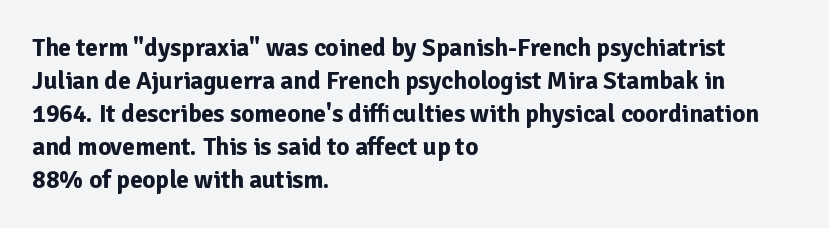
A full-strength bold gives these letters their thick strokes. The gaps between neighbouring characters are ordinary and unremarkable. The lines sit at an ordinary, default distance from one another. Descender tails drop into unmarked territory.
